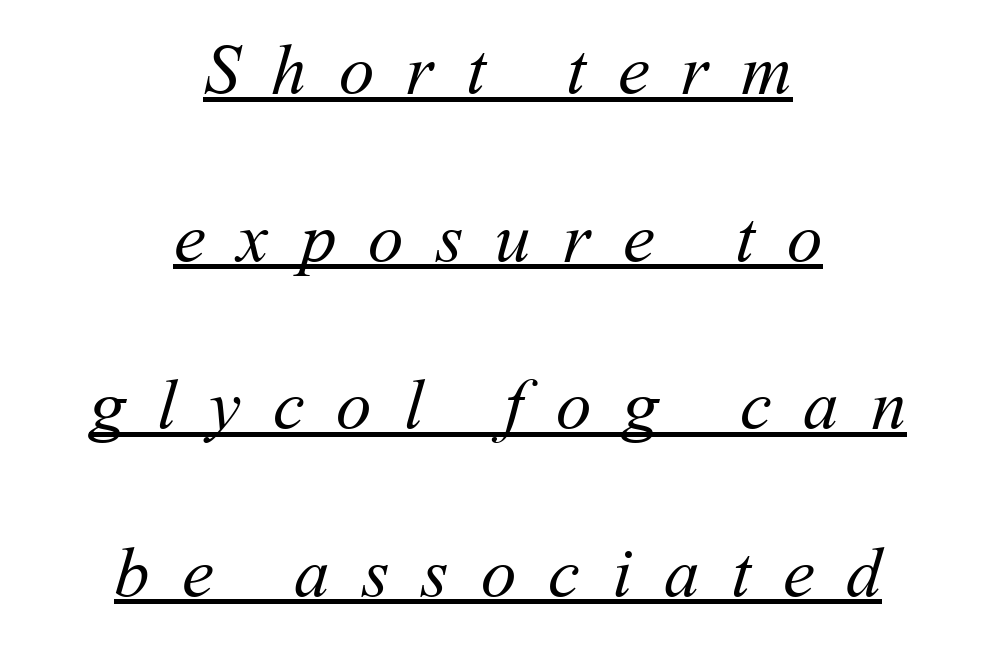
{"bold": "no", "weight": "regular", "width": "normal", "stroke_contrast": "medium", "x_height": "medium", "monospaced": "no", "underline": "yes", "align": "center", "line_spacing": "loose", "line_spacing_ratio": 2.36, "letter_spacing": "wide", "letter_spacing_em": 0.45, "glyph_px": 71}
